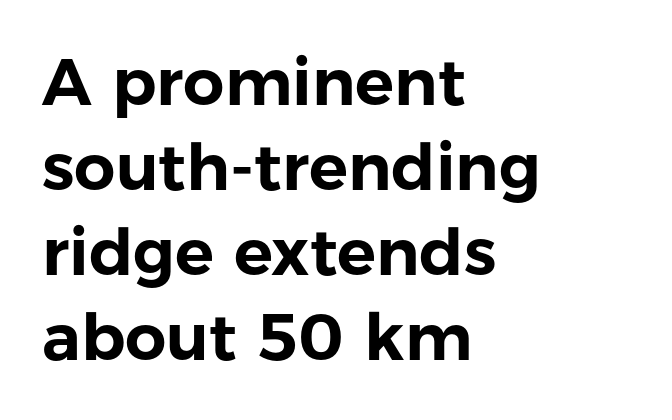
The image shows 65 px sans-serif type, upright; set left-aligned, normal line spacing (1.31x), normal letter spacing, not underlined; low stroke contrast and a medium x-height.
